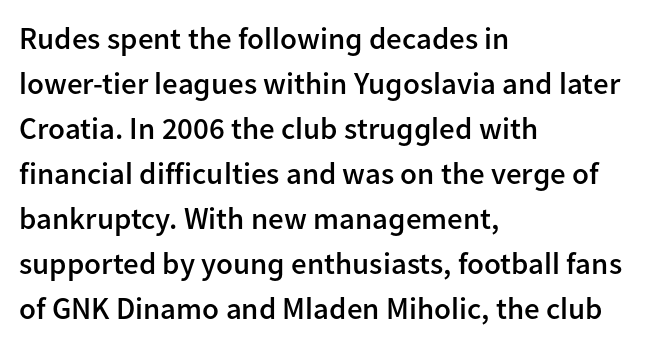
{"serif": "no", "italic": "no", "bold": "semi", "weight": "semibold", "width": "normal", "stroke_contrast": "low", "x_height": "medium", "monospaced": "no", "underline": "no", "align": "left", "line_spacing": "normal", "line_spacing_ratio": 1.45, "letter_spacing": "normal", "letter_spacing_em": 0.0, "glyph_px": 31}
